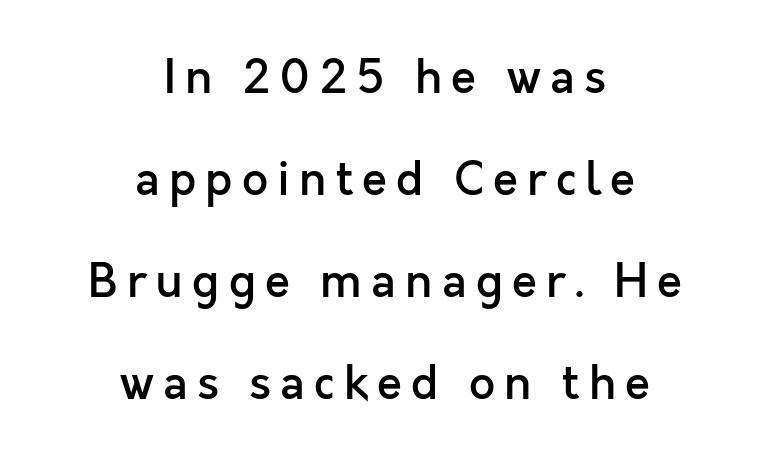
{"serif": "no", "italic": "no", "bold": "semi", "weight": "semibold", "width": "normal", "x_height": "medium", "monospaced": "no", "underline": "no", "align": "center", "line_spacing": "loose", "line_spacing_ratio": 2.22, "letter_spacing": "wide", "letter_spacing_em": 0.2, "glyph_px": 46}
